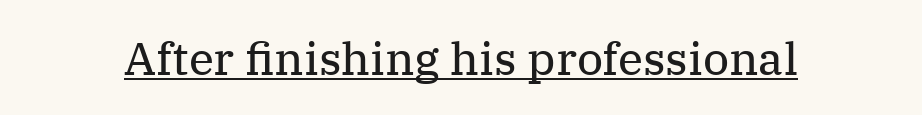
Q: Is the text bold? A: No.
Q: Is the text italic (slanted)? A: No, it is upright.
Q: Is the typeface a serif or a sans-serif typeface? A: Serif.
Q: Is the text underlined? A: Yes.
Q: Is the spacing between letters normal or unusually wide? A: Normal.
Q: Width (condensed, normal, or wide)? A: Normal.
Q: Stroke contrast? A: Medium.
Q: x-height? A: Medium.
Q: Monospaced? A: No.
